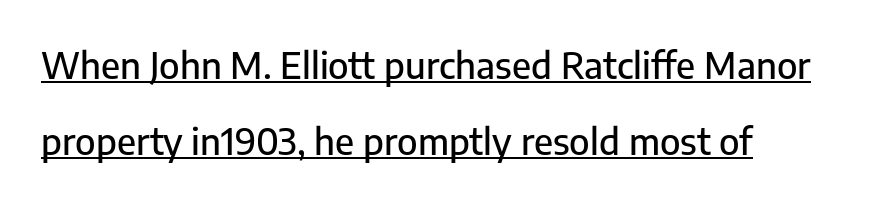
This sample trades compactness for vertical openness between lines. Varying glyph widths throughout — classic text-font behaviour. Do the letters lean? They stand straight. Typographically, this falls in the sans-serif category.
